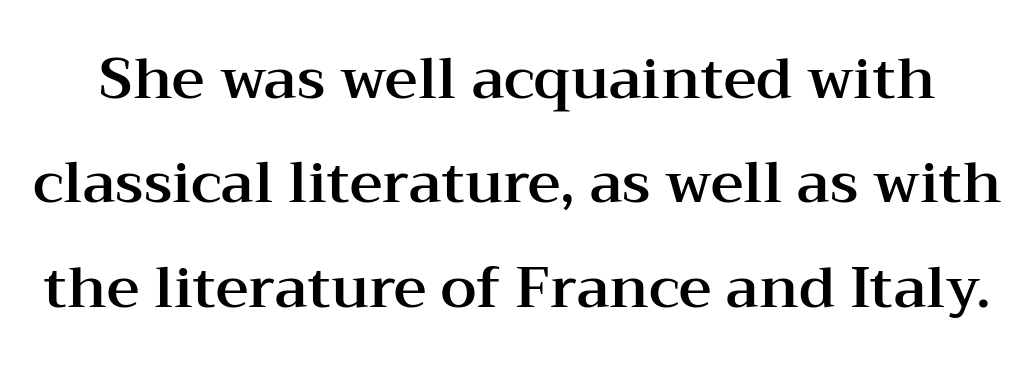
Q: Is the text italic (slanted)? A: No, it is upright.
Q: Is the typeface a serif or a sans-serif typeface? A: Serif.
Q: Is the text underlined? A: No.
Q: Is the spacing between letters normal or unusually wide? A: Normal.
Q: Width (condensed, normal, or wide)? A: Wide.
Q: Stroke contrast? A: Medium.
Q: x-height? A: Medium.
Q: Monospaced? A: No.
